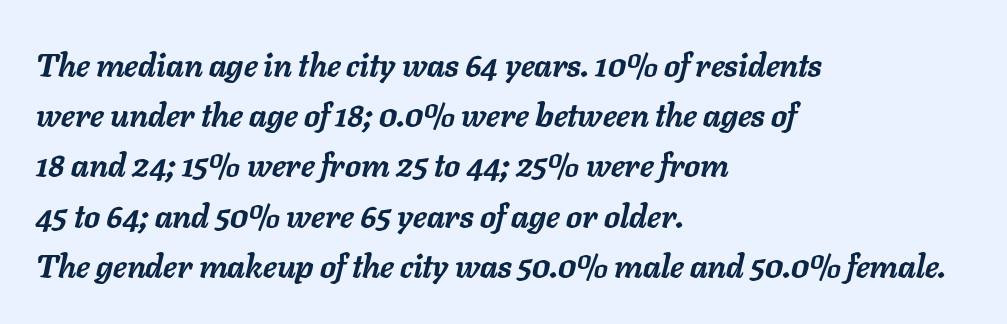
{"italic": "yes", "lean": "right", "slant_degrees": 11, "bold": "yes", "weight": "semibold", "width": "normal", "stroke_contrast": "low", "x_height": "medium", "monospaced": "no", "underline": "no", "align": "left", "line_spacing": "normal", "line_spacing_ratio": 1.57, "letter_spacing": "normal", "letter_spacing_em": 0.0, "glyph_px": 32}
